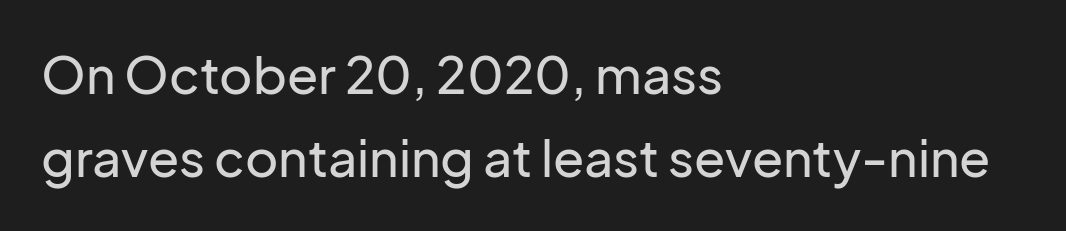
{"serif": "no", "italic": "no", "width": "normal", "stroke_contrast": "low", "x_height": "medium", "monospaced": "no", "underline": "no", "align": "left", "line_spacing": "normal", "line_spacing_ratio": 1.63, "letter_spacing": "normal", "letter_spacing_em": 0.0, "glyph_px": 51}
